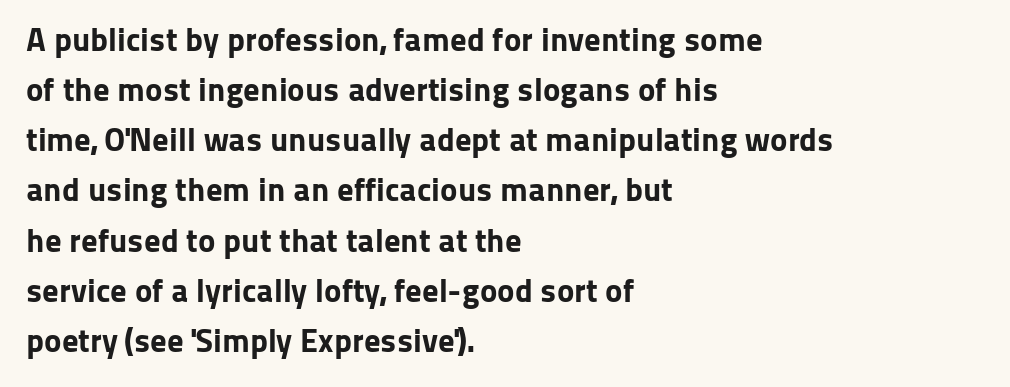
The image shows 33 px bold sans-serif type, upright; set left-aligned, normal line spacing (1.52x), normal letter spacing, not underlined; low stroke contrast and a medium x-height.
